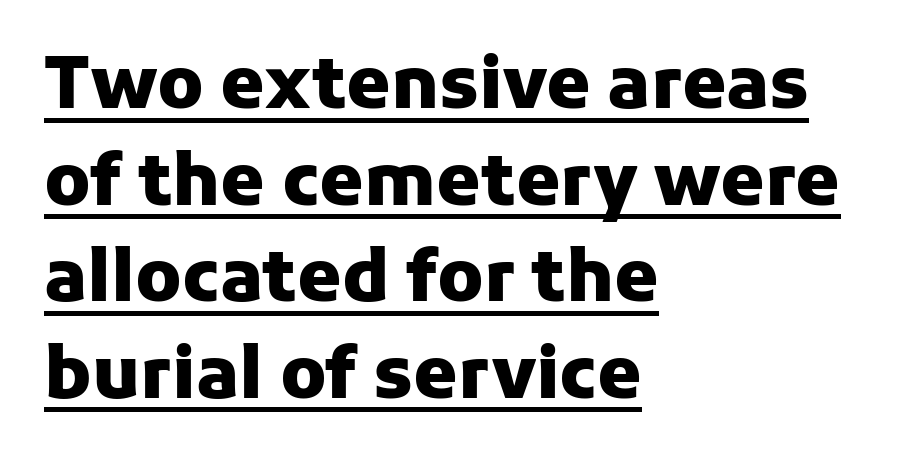
This sample uses plain, unmodified letter spacing. Type style note: lacks serifs. A typesetter would mark this as roman, not italic. Casual observation: everything's shoved over to the left.
